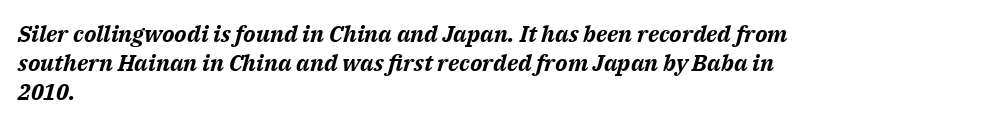
{"italic": "yes", "lean": "right", "slant_degrees": 14, "bold": "yes", "underline": "no", "align": "left", "line_spacing": "normal", "line_spacing_ratio": 1.27, "letter_spacing": "normal", "letter_spacing_em": 0.0, "glyph_px": 23}
